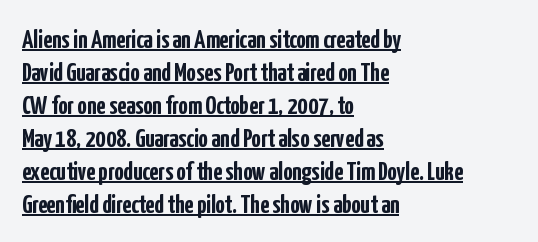
{"italic": "no", "bold": "yes", "underline": "yes", "align": "left", "line_spacing": "normal", "line_spacing_ratio": 1.27, "letter_spacing": "normal", "letter_spacing_em": 0.0, "glyph_px": 26}
